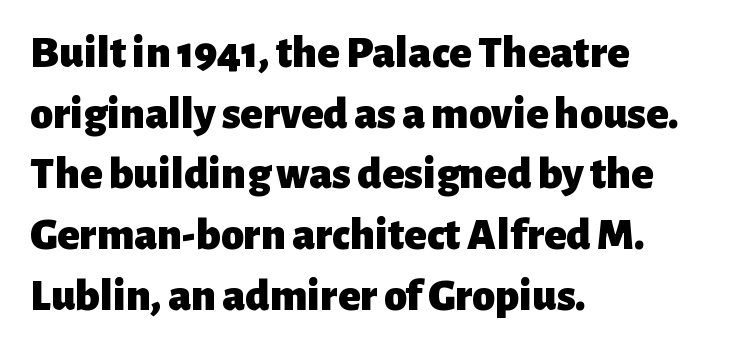
Is this a fixed-width face? No — the glyphs have proportional, varying widths. Compared with typical paragraphs, the rows here are spaced about the same. Alignment: flush left. Caption: bold face, heavy strokes. Do the letters lean? They stand straight.
